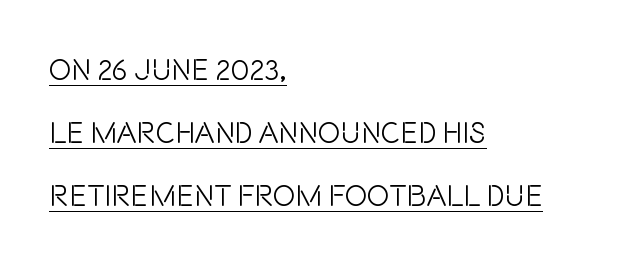
The image shows 30 px light, condensed sans-serif type, upright; set left-aligned, loose line spacing (2.1x), normal letter spacing, underlined; low stroke contrast and a large x-height.
